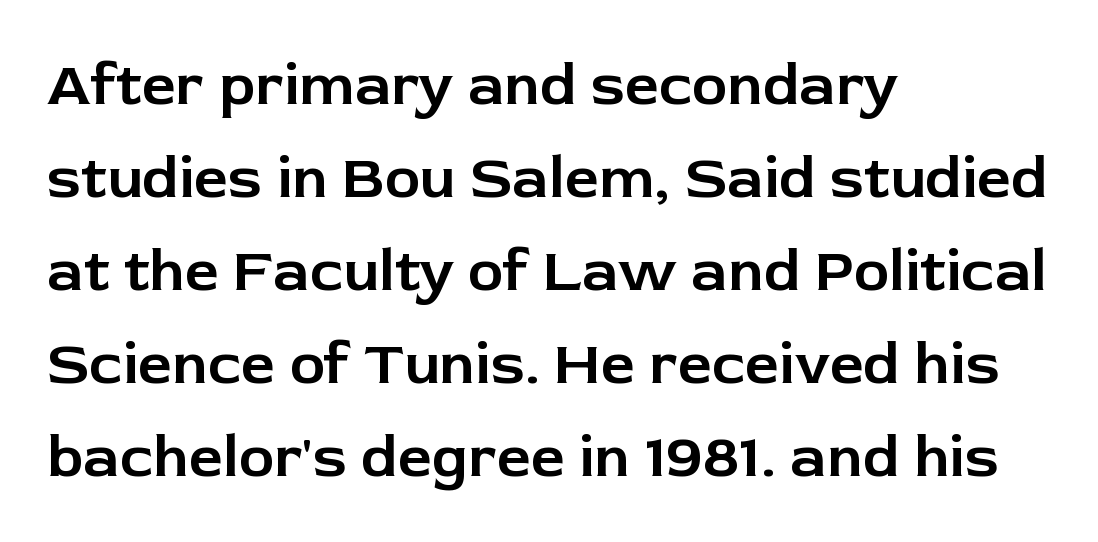
Q: Is the text italic (slanted)? A: No, it is upright.
Q: Is the typeface a serif or a sans-serif typeface? A: Sans-serif.
Q: Is the text underlined? A: No.
Q: How is the paragraph aligned? A: Left-aligned.
Q: Is the spacing between letters normal or unusually wide? A: Normal.
Q: Is the spacing between lines tight, normal or loose? A: Normal.
Q: Width (condensed, normal, or wide)? A: Normal.
Q: Stroke contrast? A: Low.
Q: x-height? A: Medium.
Q: Monospaced? A: No.
